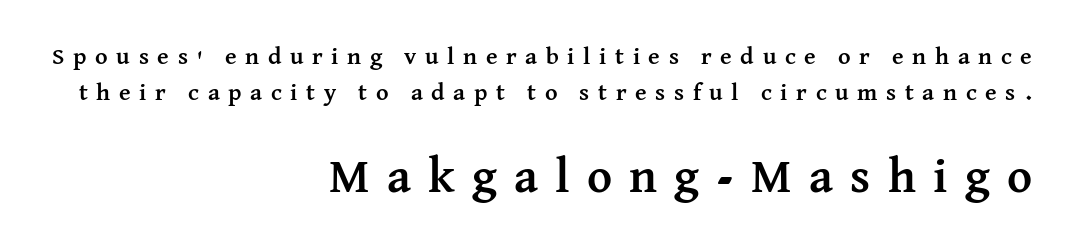
{"serif": "yes", "italic": "no", "bold": "yes", "weight": "semibold", "width": "normal", "stroke_contrast": "medium", "x_height": "medium", "monospaced": "no", "underline": "no", "align": "right", "line_spacing": "normal", "line_spacing_ratio": 1.48, "letter_spacing": "wide", "letter_spacing_em": 0.36, "larger_block": "second", "size_ratio": 2.0, "glyph_px": 48}
